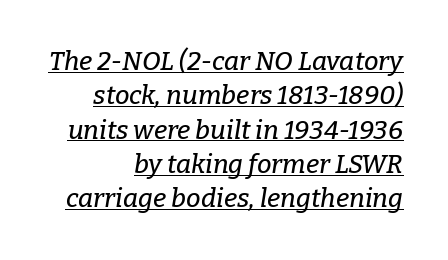
Q: Is the text italic (slanted)? A: Yes, it leans right by about 9 degrees.
Q: Is the text underlined? A: Yes.
Q: How is the paragraph aligned? A: Right-aligned.
Q: Is the spacing between letters normal or unusually wide? A: Normal.
Q: Is the spacing between lines tight, normal or loose? A: Normal.
